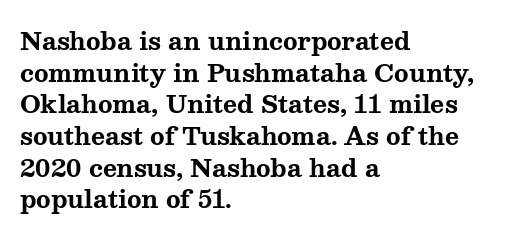
Honestly, the letter spacing is just normal — you wouldn't notice it. One glance says typical: line gaps are just what's usual. These lines stack with their left ends in a neat column. The type sits square on the baseline with zero lean. Descender tails drop into unmarked territory. How heavy is the stroke? Heavy — this is a bold.
